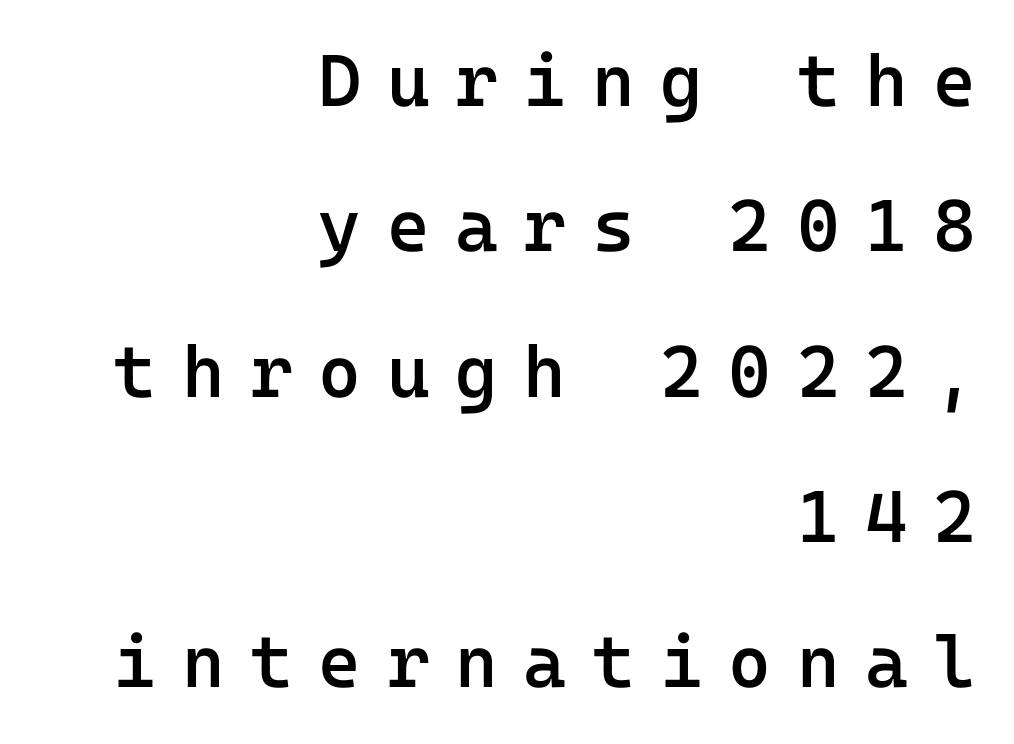
The image shows 73 px semibold sans-serif type, upright, monospaced; set right-aligned, loose line spacing (1.99x), unusually wide letter spacing (+0.35 em), not underlined; low stroke contrast and a medium x-height.
